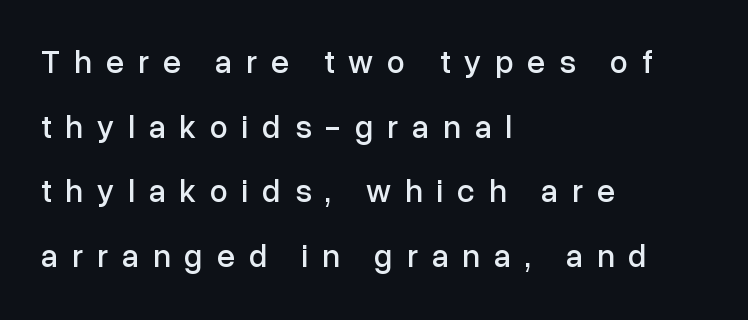
Q: Is the text italic (slanted)? A: No, it is upright.
Q: Is the typeface a serif or a sans-serif typeface? A: Sans-serif.
Q: Is the text underlined? A: No.
Q: How is the paragraph aligned? A: Left-aligned.
Q: Is the spacing between letters normal or unusually wide? A: Unusually wide.
Q: Is the spacing between lines tight, normal or loose? A: Loose.
Q: Width (condensed, normal, or wide)? A: Normal.
Q: Stroke contrast? A: Low.
Q: x-height? A: Medium.
Q: Monospaced? A: No.
